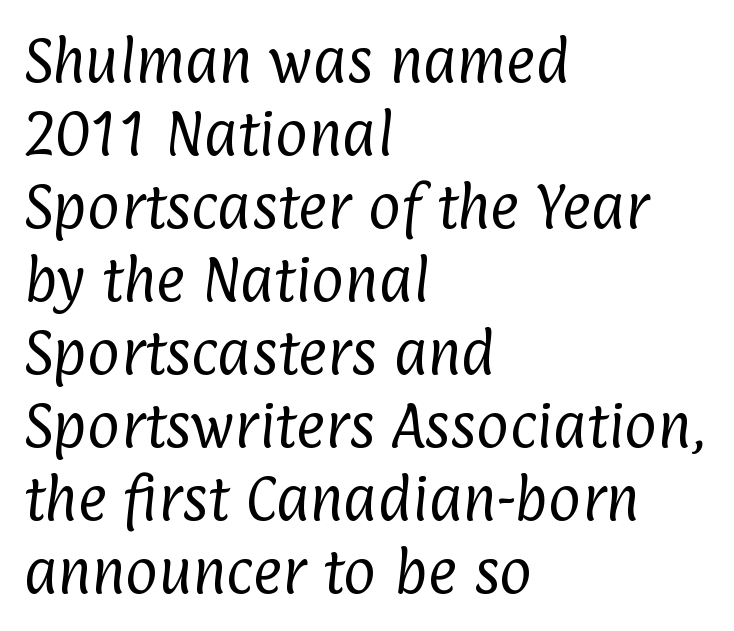
{"serif": "no", "bold": "no", "weight": "regular", "width": "condensed", "stroke_contrast": "low", "x_height": "medium", "monospaced": "no", "underline": "no", "align": "left", "line_spacing": "normal", "line_spacing_ratio": 1.46, "letter_spacing": "normal", "letter_spacing_em": 0.0, "glyph_px": 50}
